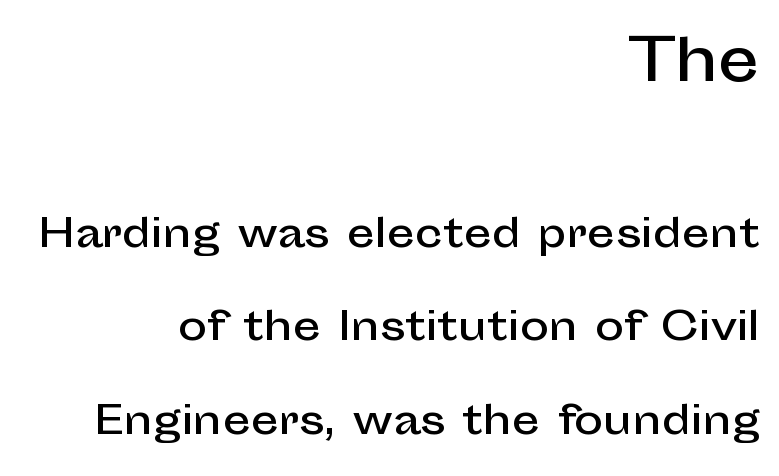
The image shows 58 px sans-serif type, upright; set right-aligned, loose line spacing (2.4x), normal letter spacing, not underlined; the first (top) block is 1.49x larger; low stroke contrast and a medium x-height.
